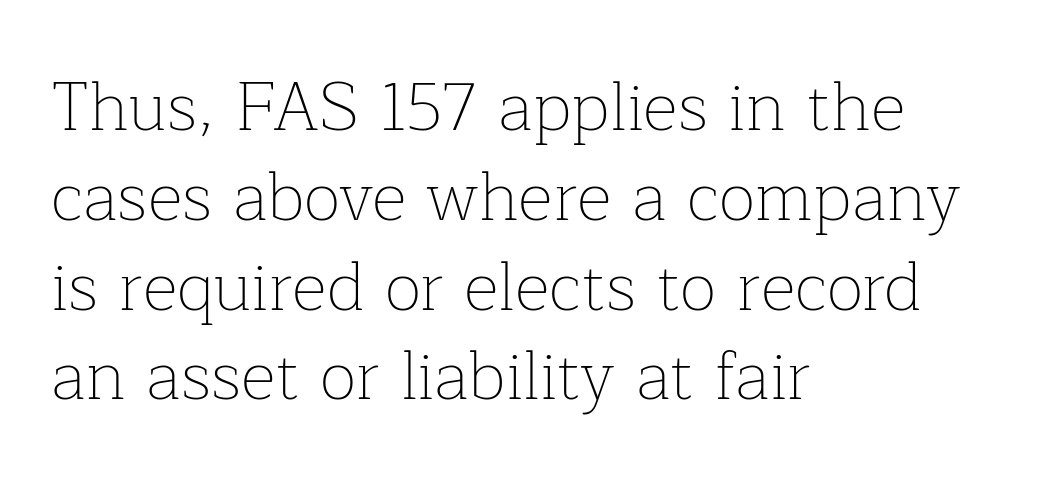
Layout note: lines flush left. Varying glyph widths throughout — classic text-font behaviour. Observe the ordinary spacing: letters are neighbours, not strangers. Does the type have serifs? Yes, each stem ends in a small foot. This is the regular roman posture of the typeface.
